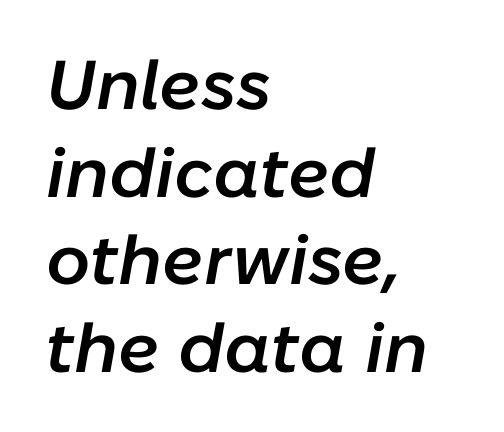
{"italic": "yes", "lean": "right", "slant_degrees": 10, "bold": "semi", "weight": "semibold", "width": "normal", "stroke_contrast": "low", "x_height": "medium", "monospaced": "no", "underline": "no", "align": "left", "line_spacing": "normal", "line_spacing_ratio": 1.27, "letter_spacing": "normal", "letter_spacing_em": 0.0, "glyph_px": 69}
